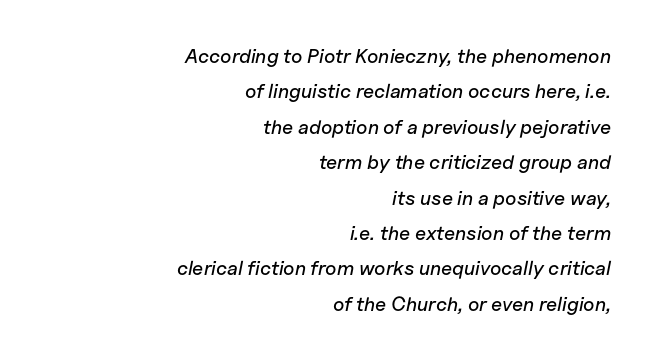
{"italic": "yes", "lean": "right", "slant_degrees": 11, "underline": "no", "align": "right", "line_spacing_ratio": 1.77, "letter_spacing": "normal", "letter_spacing_em": 0.0, "glyph_px": 20}
